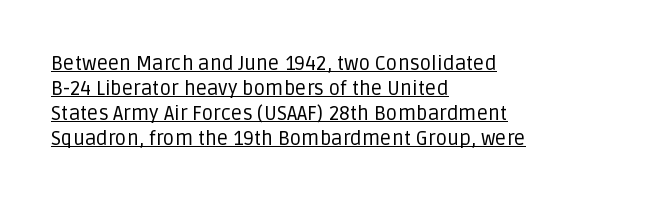
The rag falls on the right side of this text block. Vertical strokes here are truly vertical. Each new line begins a customary step beneath the previous one. The typesetter has applied underlining to the passage shown.
